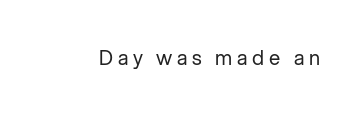
{"italic": "no", "bold": "no", "underline": "no", "letter_spacing": "wide", "letter_spacing_em": 0.24, "glyph_px": 20}
